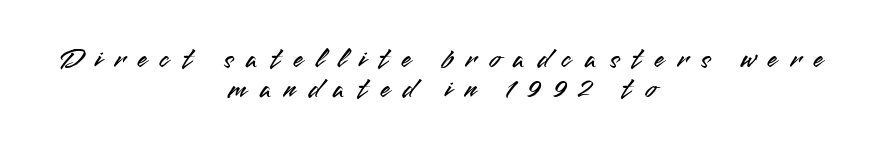
Q: Is the text italic (slanted)? A: Yes.
Q: Is the typeface a serif or a sans-serif typeface? A: Sans-serif.
Q: Is the text underlined? A: No.
Q: How is the paragraph aligned? A: Centered.
Q: Is the spacing between letters normal or unusually wide? A: Unusually wide.
Q: Is the spacing between lines tight, normal or loose? A: Tight.
Q: Width (condensed, normal, or wide)? A: Normal.
Q: Stroke contrast? A: Medium.
Q: x-height? A: Small.
Q: Monospaced? A: No.
